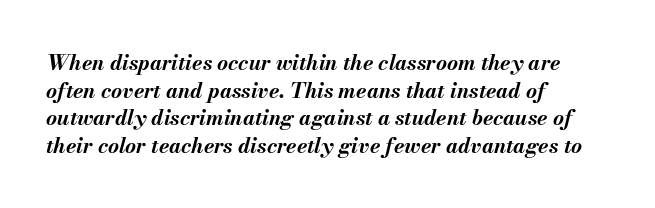
Heft: maximum for text — a bold. How are the letters spaced? Ordinarily, with no added tracking. Has an underline been added? It has not. A typesetter would call this leading conventional body-copy spacing.
